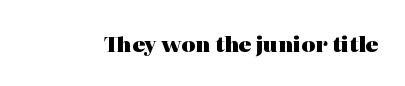
{"italic": "no", "bold": "yes", "underline": "no", "letter_spacing": "normal", "letter_spacing_em": 0.0, "glyph_px": 21}
